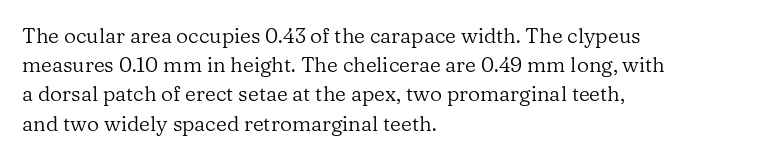
Tracking here is standard; glyphs follow each other at the usual distance. Heft: none added — not bold. These lines are set flush left with a ragged right edge. The letters stand straight up with perfectly vertical stems. Has an underline been added? It has not.
